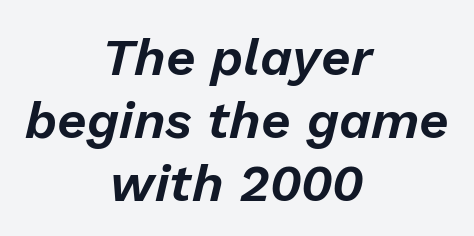
Tall strokes in this sample are angled rather than plumb. Teacher's note: observe the equal gaps on both sides — that is centered alignment. Spacing verdict: proportional, widths tailored to each character. Words float on clear page, feet unadorned. The gaps between neighbouring characters are ordinary and unremarkable.
